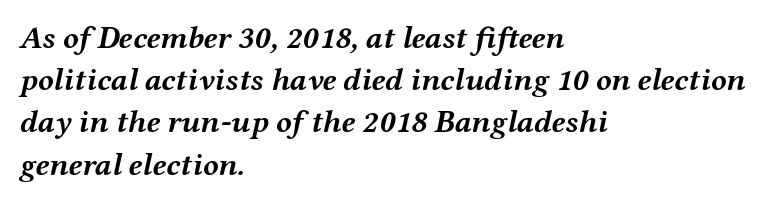
The image shows 32 px semibold, wide type, italic (leaning right); set left-aligned, normal line spacing (1.32x), normal letter spacing, not underlined; medium stroke contrast and a medium x-height.
